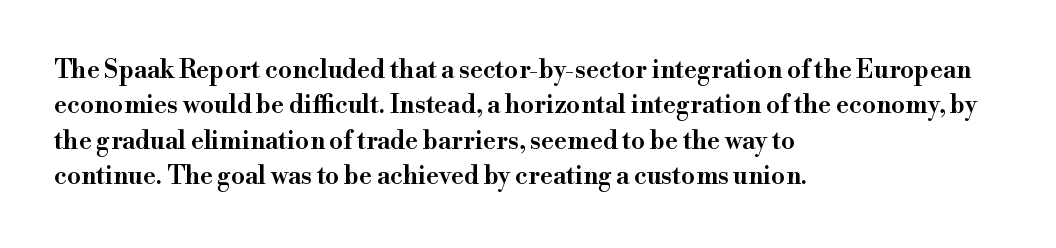
Every letter is mildly thick-stroked: semibold rather than bold. The passage is arranged the way most books set body copy — flush left. The axis of the letterforms is exactly vertical. The rendering uses a moderate line-height, typical for paragraphs.
